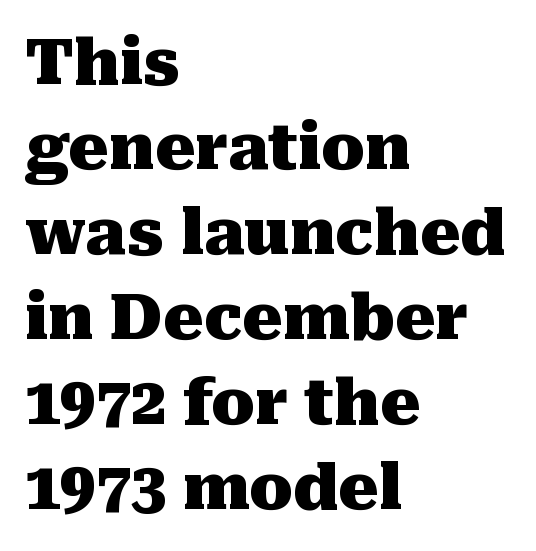
{"serif": "yes", "italic": "no", "bold": "yes", "weight": "heavy", "width": "normal", "stroke_contrast": "medium", "x_height": "medium", "monospaced": "no", "underline": "no", "align": "left", "line_spacing": "normal", "line_spacing_ratio": 1.35, "letter_spacing": "normal", "letter_spacing_em": 0.0, "glyph_px": 63}
